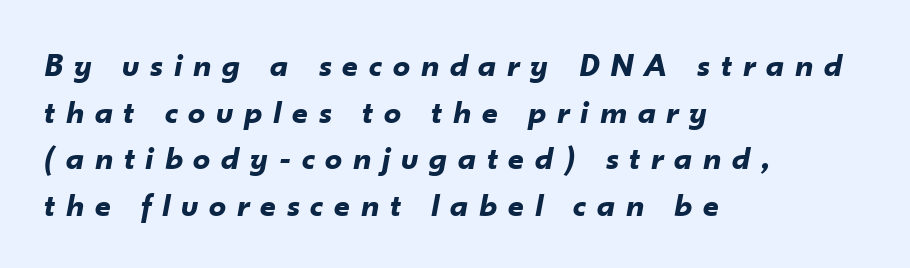
The image shows 34 px bold type, italic (leaning right); set left-aligned, normal line spacing (1.37x), unusually wide letter spacing (+0.32 em), not underlined; low stroke contrast and a small x-height.
